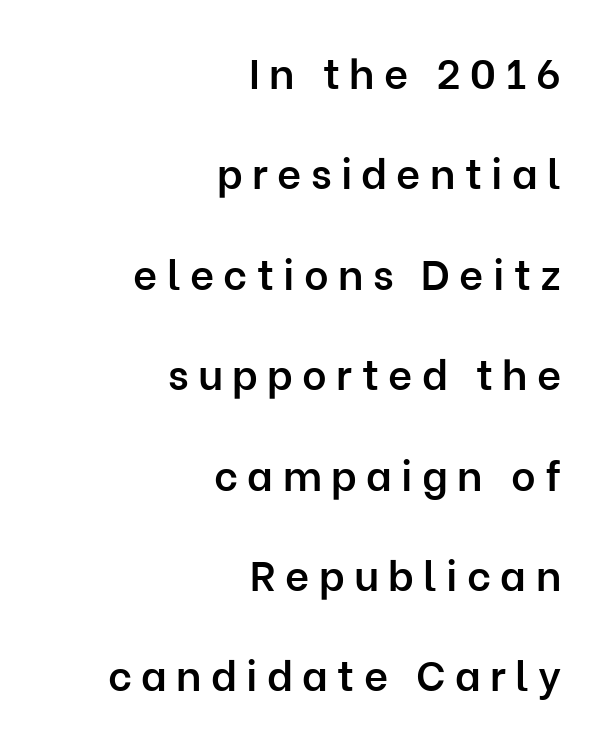
The image shows 42 px semibold sans-serif type, upright; set right-aligned, loose line spacing (2.39x), unusually wide letter spacing (+0.22 em), not underlined; low stroke contrast and a medium x-height.
